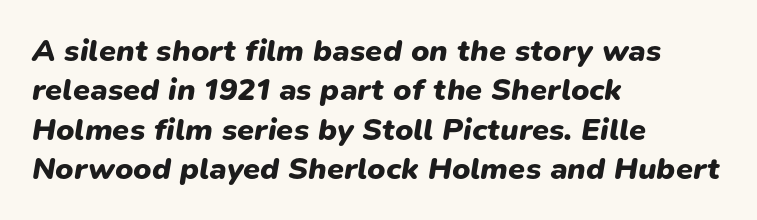
{"italic": "yes", "lean": "right", "slant_degrees": 9, "bold": "yes", "weight": "heavy", "width": "normal", "stroke_contrast": "low", "x_height": "medium", "monospaced": "no", "underline": "no", "align": "left", "line_spacing": "normal", "line_spacing_ratio": 1.27, "letter_spacing": "normal", "letter_spacing_em": 0.0, "glyph_px": 31}
